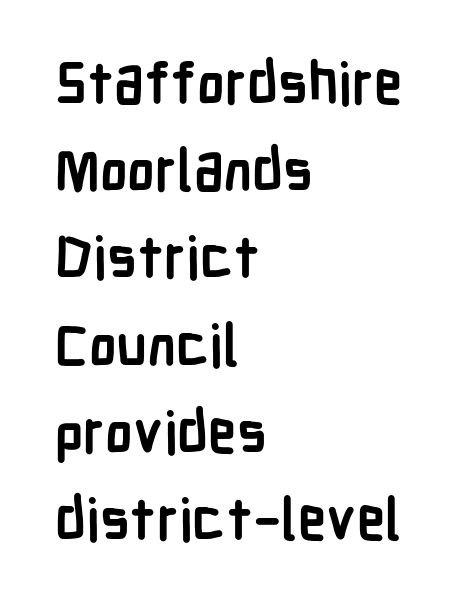
Whoever set this chose a conventional vertical rhythm. This sample uses a sans-serif face. How heavy is the stroke? Heavy — this is a bold. Which margin do the lines hug? The left one — the right edge is uneven. Here the designer chose a conventional face with non-uniform glyph widths. The foot of each line stays bare and open.
